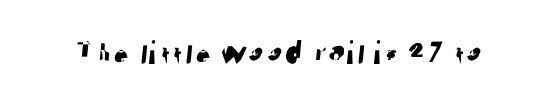
{"serif": "no", "width": "normal", "stroke_contrast": "low", "x_height": "medium", "monospaced": "no", "underline": "no", "letter_spacing": "normal", "letter_spacing_em": 0.0, "glyph_px": 34}
